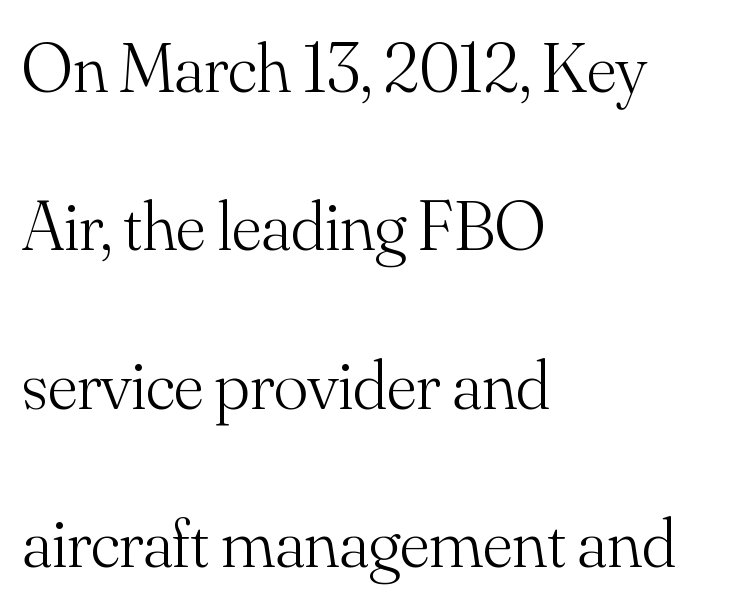
The image shows 71 px light serif type, upright; set left-aligned, loose line spacing (2.23x), normal letter spacing, not underlined; medium stroke contrast and a small x-height.
